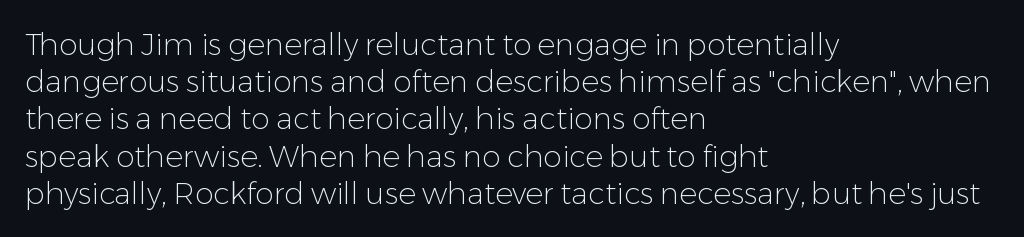
Q: Is the text bold? A: No.
Q: Is the text italic (slanted)? A: No, it is upright.
Q: Is the typeface a serif or a sans-serif typeface? A: Sans-serif.
Q: Is the text underlined? A: No.
Q: How is the paragraph aligned? A: Left-aligned.
Q: Is the spacing between letters normal or unusually wide? A: Normal.
Q: Width (condensed, normal, or wide)? A: Normal.
Q: Stroke contrast? A: Low.
Q: x-height? A: Medium.
Q: Monospaced? A: No.
